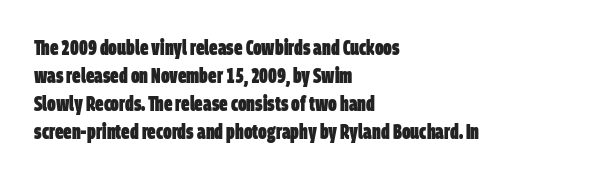
Q: Is the text bold? A: Yes.
Q: Is the text underlined? A: No.
Q: How is the paragraph aligned? A: Left-aligned.
Q: Is the spacing between letters normal or unusually wide? A: Normal.
Q: Is the spacing between lines tight, normal or loose? A: Normal.
